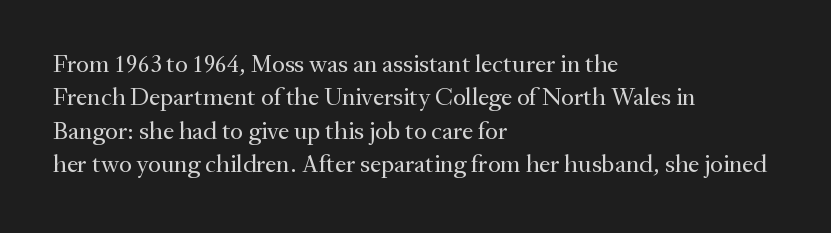
Notice how the stems are strictly vertical — no italics here. Clear beneath every line of the passage. Compared with typical paragraphs, the rows here are spaced about the same. The letters look calm and open, with moderate or lighter stems. Spacing between characters is what you'd get straight out of the box.
